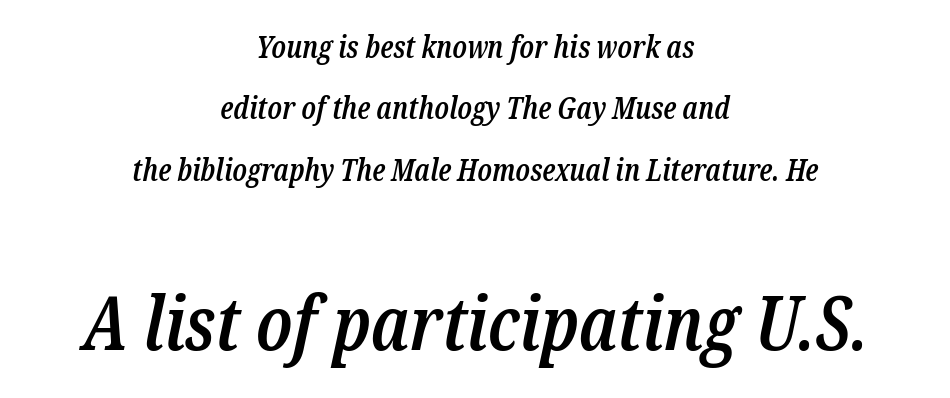
Q: Is the text bold? A: Semi-bold.
Q: Is the text italic (slanted)? A: Yes, it leans right by about 12 degrees.
Q: Is the typeface a serif or a sans-serif typeface? A: Serif.
Q: Is the text underlined? A: No.
Q: How is the paragraph aligned? A: Centered.
Q: Is the spacing between letters normal or unusually wide? A: Normal.
Q: Is the spacing between lines tight, normal or loose? A: Loose.
Q: Which block of text is set in a larger size, the first (top) or the second (bottom)? A: The second (bottom) one.
Q: Width (condensed, normal, or wide)? A: Condensed.
Q: Stroke contrast? A: Low.
Q: x-height? A: Medium.
Q: Monospaced? A: No.
